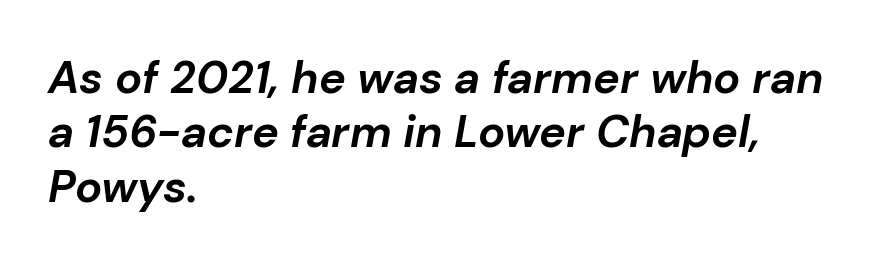
Q: Is the text bold? A: Yes.
Q: Is the text italic (slanted)? A: Yes, it leans right by about 10 degrees.
Q: Is the text underlined? A: No.
Q: How is the paragraph aligned? A: Left-aligned.
Q: Is the spacing between letters normal or unusually wide? A: Normal.
Q: Width (condensed, normal, or wide)? A: Normal.
Q: Stroke contrast? A: Low.
Q: x-height? A: Medium.
Q: Monospaced? A: No.
